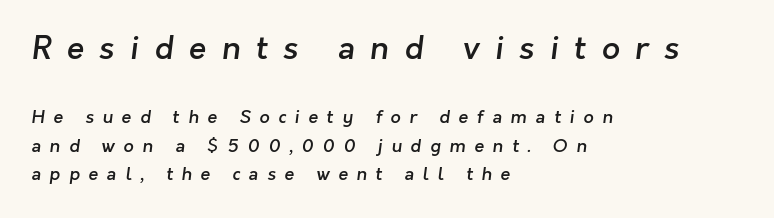
The image shows 32 px semibold sans-serif type; set left-aligned, normal line spacing (1.58x), unusually wide letter spacing (+0.48 em), not underlined; the first (top) block is 1.78x larger; low stroke contrast and a medium x-height.
